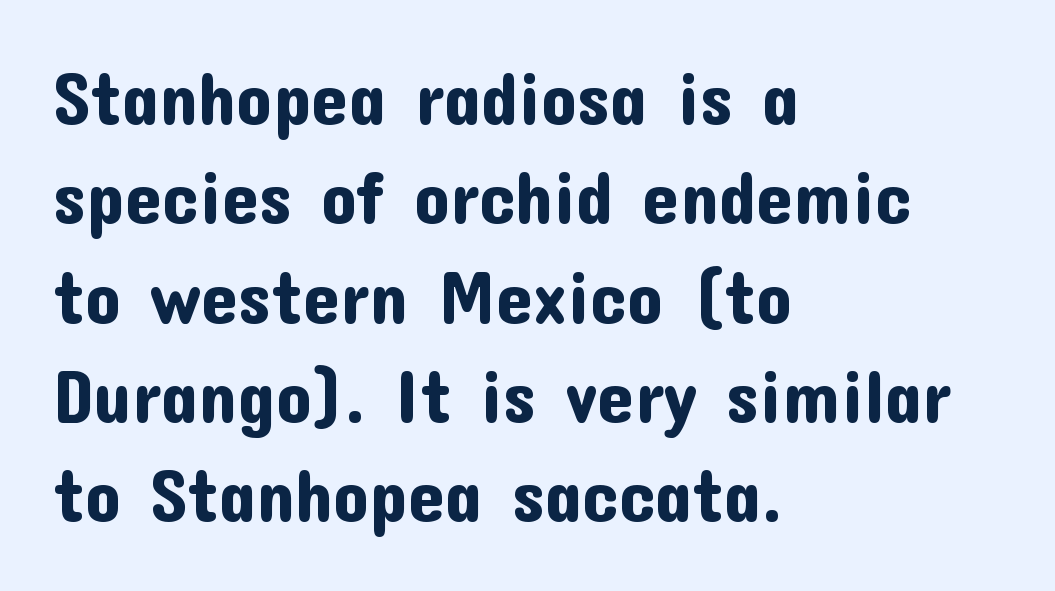
{"serif": "no", "italic": "no", "width": "normal", "stroke_contrast": "low", "x_height": "medium", "monospaced": "no", "underline": "no", "align": "left", "line_spacing": "normal", "line_spacing_ratio": 1.36, "letter_spacing": "normal", "letter_spacing_em": 0.0, "glyph_px": 73}
